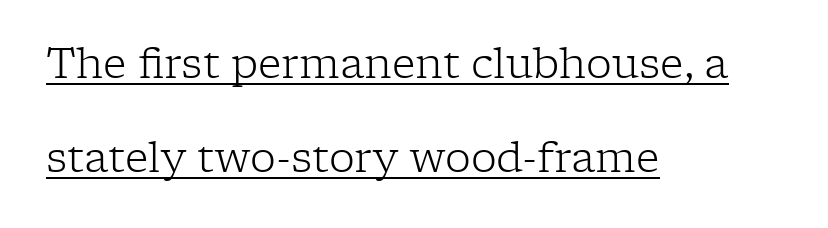
The image shows 41 px light serif type, upright; set left-aligned, loose line spacing (2.29x), normal letter spacing, underlined; low stroke contrast and a medium x-height.
